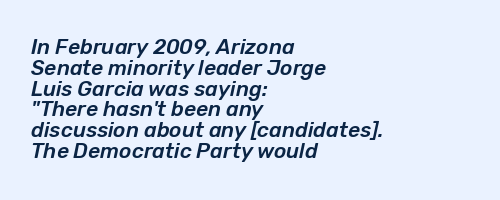
Q: Is the text italic (slanted)? A: Yes, it leans right by about 12 degrees.
Q: Is the text underlined? A: No.
Q: How is the paragraph aligned? A: Left-aligned.
Q: Is the spacing between letters normal or unusually wide? A: Normal.
Q: Is the spacing between lines tight, normal or loose? A: Tight.
